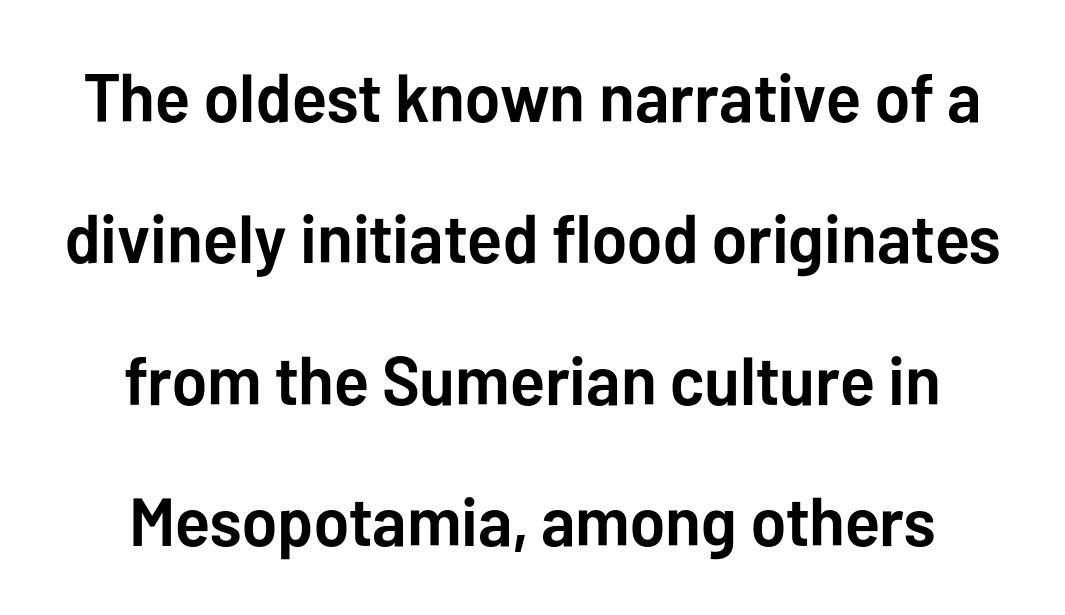
{"serif": "no", "italic": "no", "bold": "yes", "weight": "semibold", "width": "normal", "stroke_contrast": "low", "x_height": "medium", "monospaced": "no", "underline": "no", "line_spacing": "loose", "line_spacing_ratio": 2.08, "letter_spacing": "normal", "letter_spacing_em": 0.0, "glyph_px": 68}
